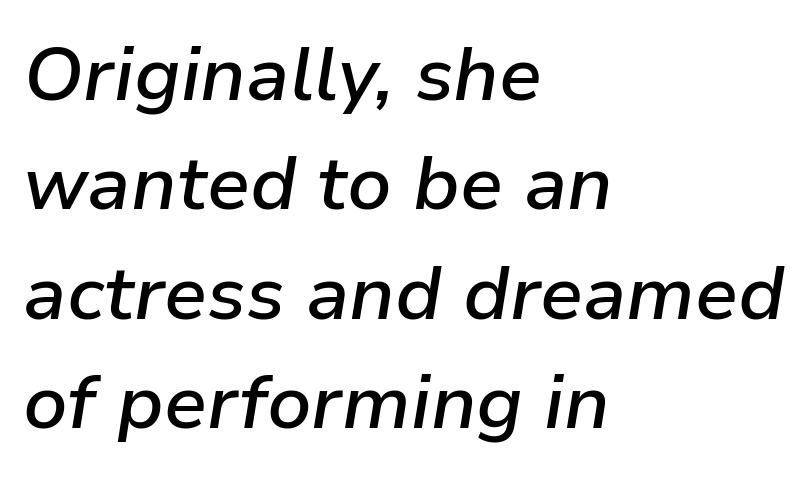
The face used here has a pronounced slope to its letters. The passage shown stacks its lines at a standard gap. Anything drawn beneath the words? Only blank space. Caption: standard tracking, unaltered. Look at the stroke-to-counter ratio: somewhat heavy, a semibold.
